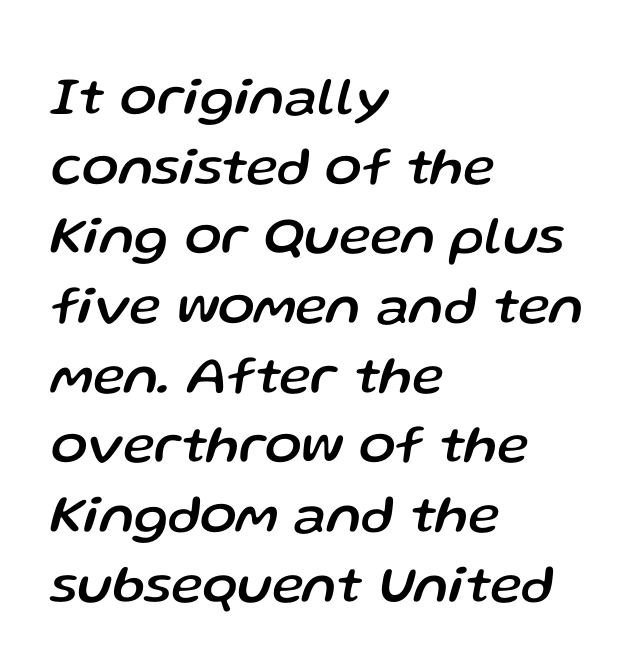
The rendering keeps characters at their native spacing. The passage shown is typed in a proportional face where columns would drift. A clean baseline with only descenders dipping below it. The typesetter chose a ragged-right arrangement here. Tall strokes in this sample are angled rather than plumb.
